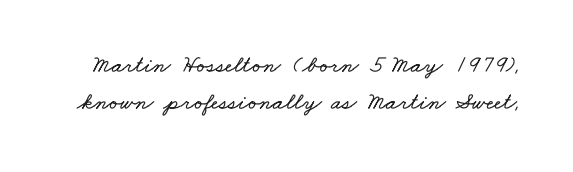
The image shows 24 px text type; set normal line spacing (1.53x), normal letter spacing, not underlined.
